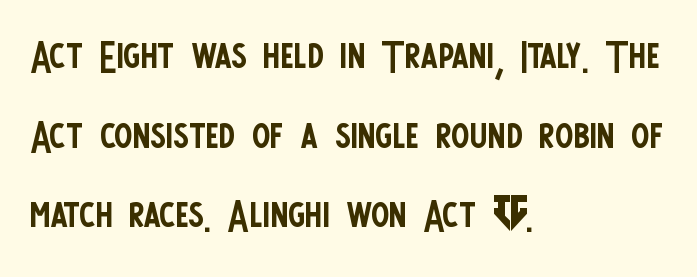
{"serif": "no", "italic": "no", "bold": "no", "weight": "regular", "width": "condensed", "stroke_contrast": "low", "x_height": "large", "monospaced": "no", "underline": "no", "align": "left", "line_spacing": "normal", "line_spacing_ratio": 1.45, "letter_spacing": "normal", "letter_spacing_em": 0.0, "glyph_px": 55}
